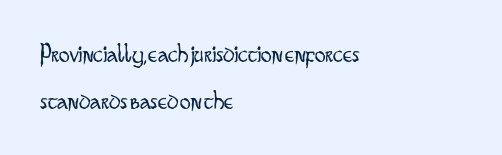
Posture: vertical. Descender tails drop into unmarked territory. The horizontal fit of the characters is conventional and even. The strokes carry an ordinary text weight at most. Casual observation: everything's shoved over to the left.
